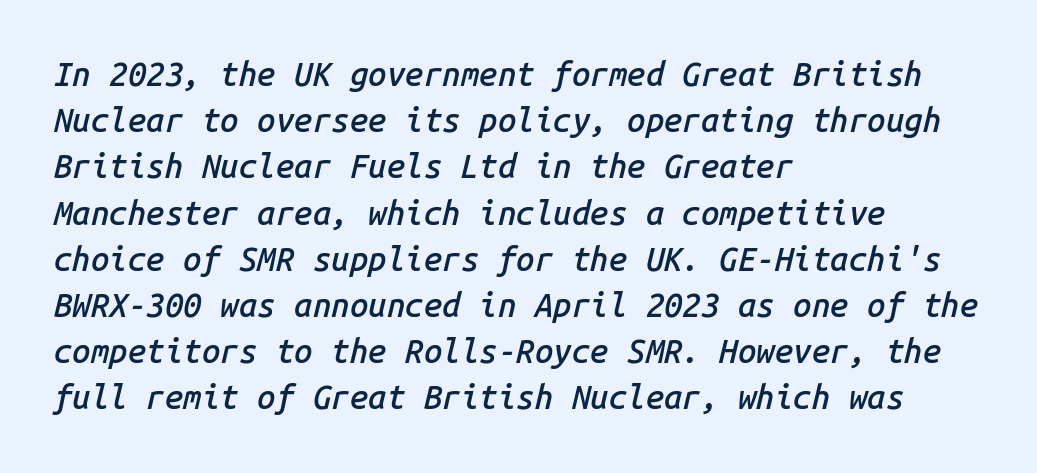
Q: Is the text bold? A: Semi-bold.
Q: Is the text italic (slanted)? A: Yes, it leans right by about 14 degrees.
Q: Is the text underlined? A: No.
Q: How is the paragraph aligned? A: Left-aligned.
Q: Is the spacing between letters normal or unusually wide? A: Normal.
Q: Is the spacing between lines tight, normal or loose? A: Normal.
Q: Width (condensed, normal, or wide)? A: Normal.
Q: Stroke contrast? A: Low.
Q: x-height? A: Medium.
Q: Monospaced? A: Yes.
